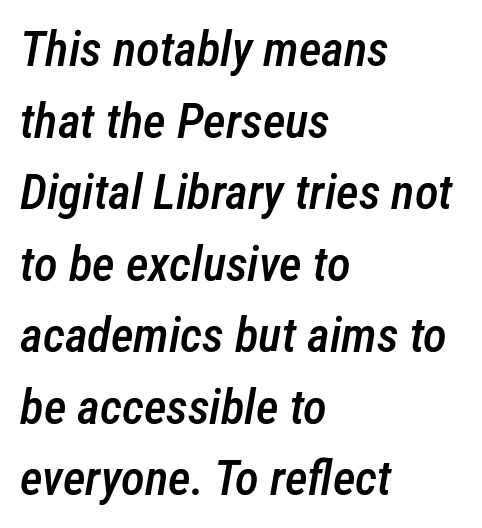
The glyphs are unaccompanied by any horizontal stroke below them. The rendering uses a moderate line-height, typical for paragraphs. The horizontal fit of the characters is conventional and even. Every character sits at an angle, as italics do. Typesetter's note: demi weight, one step under bold. Teacher's note: observe the even left margin — that is flush-left alignment.
